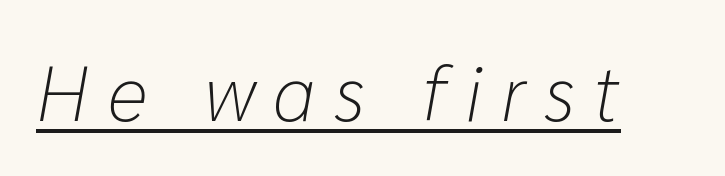
Q: Is the text bold? A: No.
Q: Is the text italic (slanted)? A: Yes, it leans right by about 10 degrees.
Q: Is the text underlined? A: Yes.
Q: Is the spacing between letters normal or unusually wide? A: Unusually wide.
Q: Width (condensed, normal, or wide)? A: Normal.
Q: Stroke contrast? A: Low.
Q: x-height? A: Medium.
Q: Monospaced? A: No.
